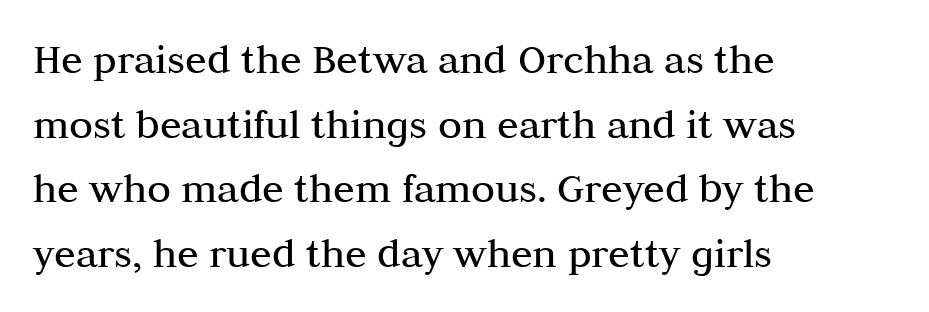
Q: Is the text bold? A: No.
Q: Is the text italic (slanted)? A: No, it is upright.
Q: Is the typeface a serif or a sans-serif typeface? A: Serif.
Q: Is the text underlined? A: No.
Q: How is the paragraph aligned? A: Left-aligned.
Q: Is the spacing between letters normal or unusually wide? A: Normal.
Q: Is the spacing between lines tight, normal or loose? A: Normal.
Q: Width (condensed, normal, or wide)? A: Normal.
Q: Stroke contrast? A: Medium.
Q: x-height? A: Medium.
Q: Monospaced? A: No.
